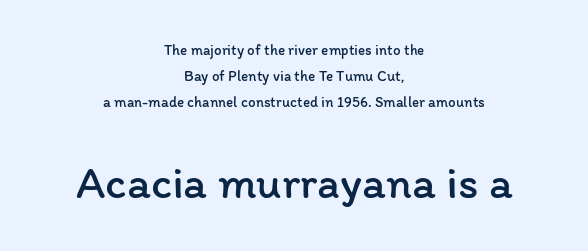
Ink coverage per letter is moderate at most. Notice how the stems are strictly vertical — no italics here. Do the characters align in a grid? No, the font is proportional. Reading top to bottom, the characters get bigger at the block break. The gaps between neighbouring characters are ordinary and unremarkable. A centered setting, common on invitations and titles, is used for this passage.
